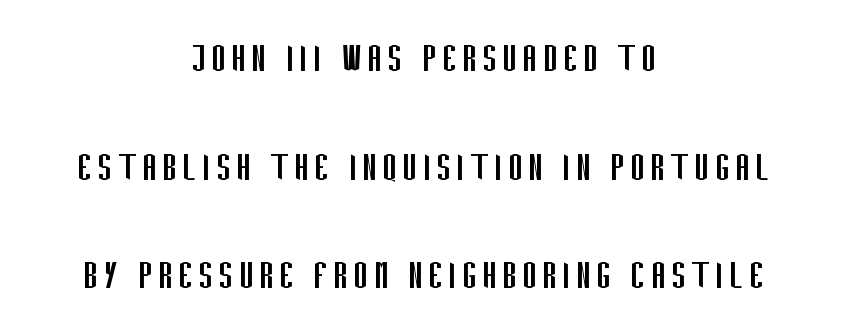
Character widths vary here, with narrow letters taking less room than wide ones. The passage is arranged like a title page — every line centered. In terms of leading, this rendering errs on the spacious side. Serifs: no, the terminals of the letterforms are clean. Is the stroke heavy? The answer is a plain regular-or-lighter. The area under the type is left untouched.
